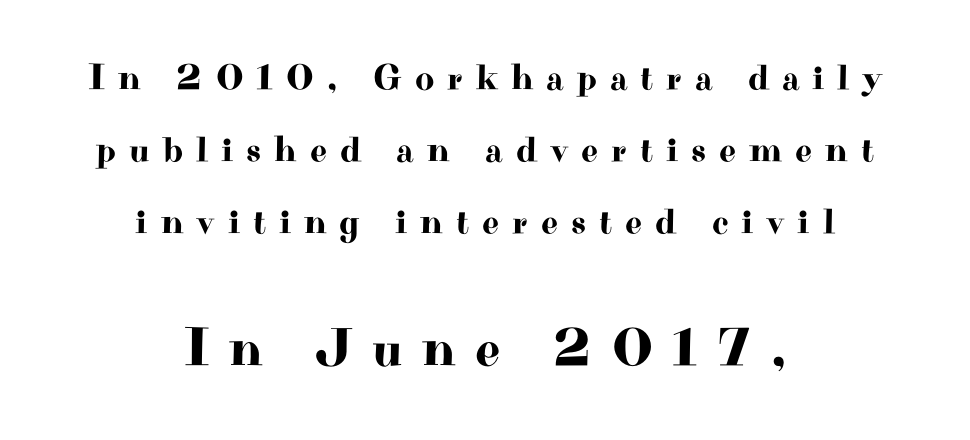
{"serif": "yes", "italic": "no", "width": "wide", "stroke_contrast": "high", "x_height": "small", "monospaced": "no", "underline": "no", "align": "center", "line_spacing": "loose", "line_spacing_ratio": 1.94, "letter_spacing": "wide", "letter_spacing_em": 0.35, "larger_block": "second", "size_ratio": 1.49, "glyph_px": 55}
